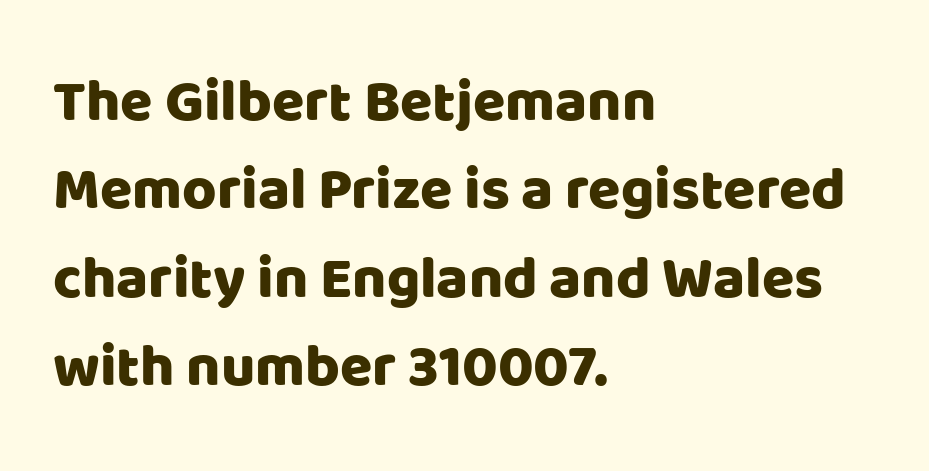
Q: Is the text italic (slanted)? A: No, it is upright.
Q: Is the typeface a serif or a sans-serif typeface? A: Sans-serif.
Q: Is the text underlined? A: No.
Q: How is the paragraph aligned? A: Left-aligned.
Q: Is the spacing between letters normal or unusually wide? A: Normal.
Q: Is the spacing between lines tight, normal or loose? A: Normal.
Q: Width (condensed, normal, or wide)? A: Normal.
Q: Stroke contrast? A: Low.
Q: x-height? A: Large.
Q: Monospaced? A: No.
